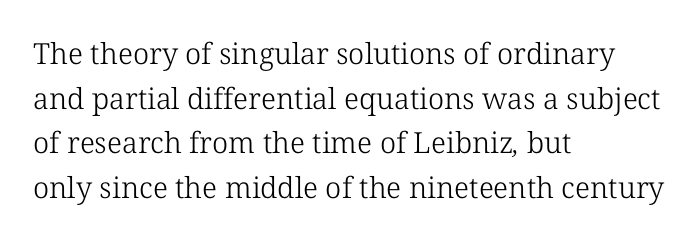
Q: Is the text bold? A: No.
Q: Is the typeface a serif or a sans-serif typeface? A: Serif.
Q: Is the text underlined? A: No.
Q: How is the paragraph aligned? A: Left-aligned.
Q: Is the spacing between letters normal or unusually wide? A: Normal.
Q: Is the spacing between lines tight, normal or loose? A: Normal.
Q: Width (condensed, normal, or wide)? A: Normal.
Q: Stroke contrast? A: Low.
Q: x-height? A: Medium.
Q: Monospaced? A: No.
